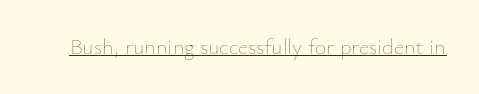
The image shows 22 px text type, upright; set normal letter spacing, underlined.
